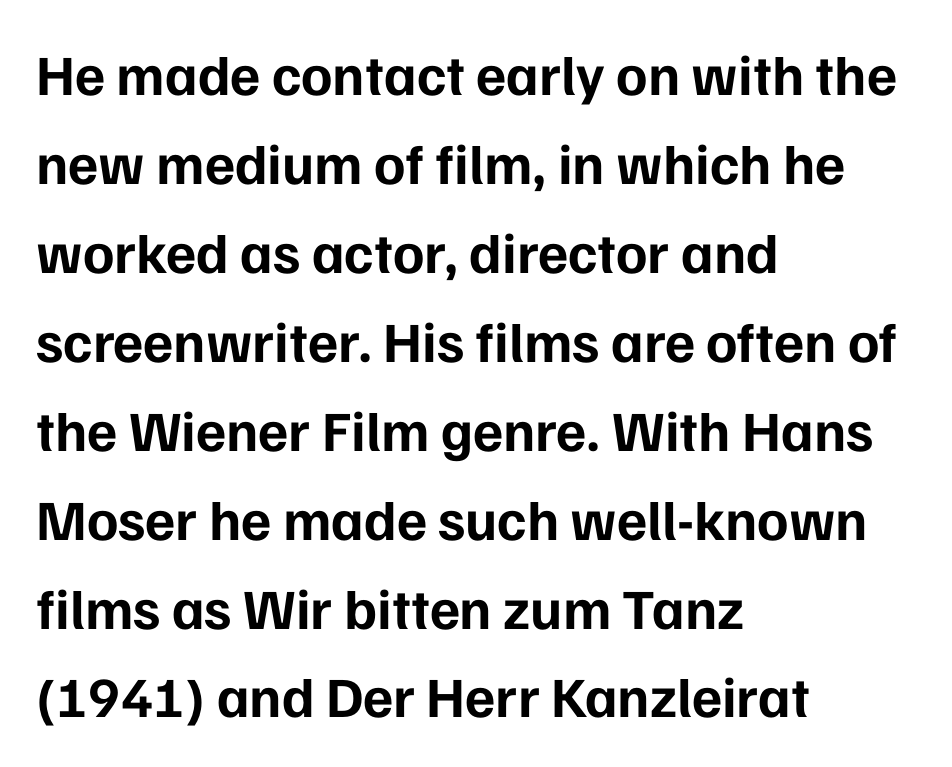
{"serif": "no", "italic": "no", "bold": "yes", "weight": "bold", "width": "normal", "stroke_contrast": "low", "x_height": "medium", "monospaced": "no", "underline": "no", "align": "left", "line_spacing": "normal", "line_spacing_ratio": 1.56, "letter_spacing": "normal", "letter_spacing_em": 0.0, "glyph_px": 57}
